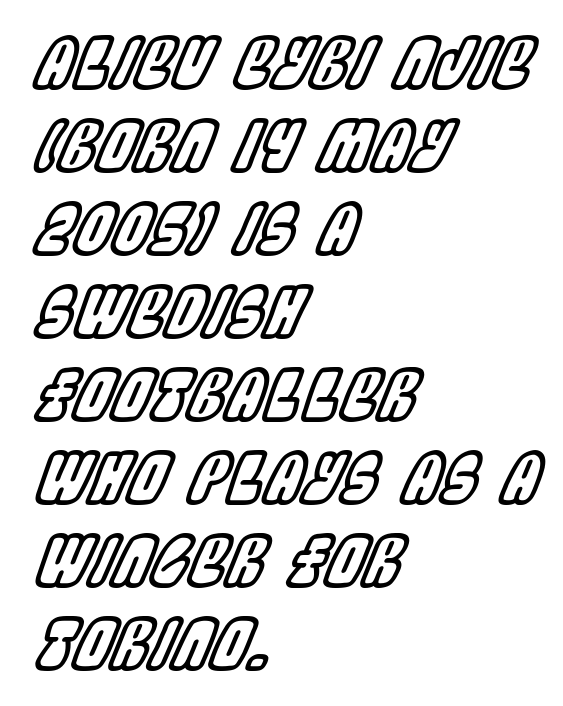
{"italic": "yes", "lean": "right", "slant_degrees": 22, "width": "condensed", "x_height": "large", "monospaced": "no", "underline": "no", "align": "left", "line_spacing_ratio": 1.22, "letter_spacing": "normal", "letter_spacing_em": 0.0, "glyph_px": 68}
